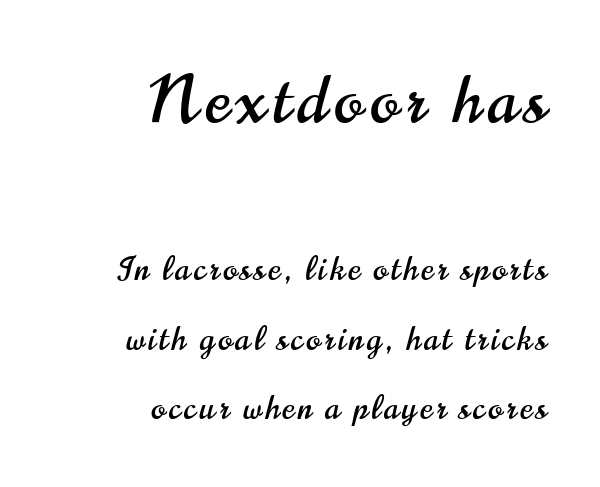
The passage shown begins with its larger block and ends with its smaller one. All the whitespace from short lines collects on the left. Proportional: the letters do not fall into vertical columns. The specimen omits any rule beneath the text block's lines.
